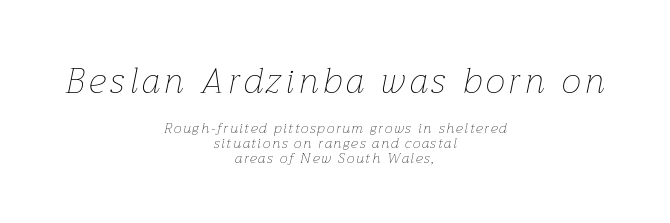
{"italic": "yes", "lean": "right", "slant_degrees": 12, "bold": "no", "weight": "thin", "width": "normal", "stroke_contrast": "low", "x_height": "medium", "monospaced": "no", "underline": "no", "align": "center", "line_spacing": "tight", "line_spacing_ratio": 1.07, "larger_block": "first", "size_ratio": 2.5, "glyph_px": 35}
